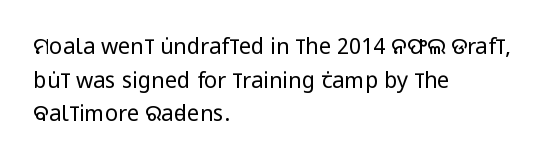
The image shows 22 px text type, upright; set left-aligned, normal line spacing (1.53x), normal letter spacing, not underlined.
